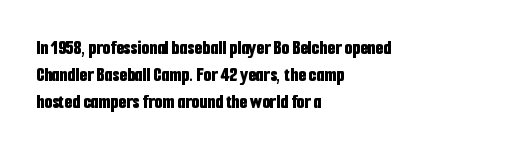
{"italic": "no", "bold": "yes", "underline": "no", "align": "left", "line_spacing": "normal", "line_spacing_ratio": 1.36, "letter_spacing": "normal", "letter_spacing_em": 0.0, "glyph_px": 20}
